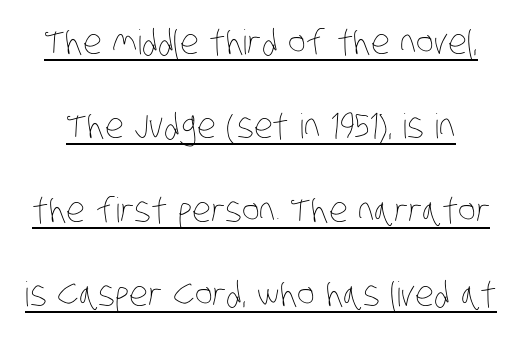
{"bold": "no", "weight": "thin", "width": "condensed", "stroke_contrast": "low", "x_height": "large", "monospaced": "no", "underline": "yes", "line_spacing": "loose", "line_spacing_ratio": 2.47, "letter_spacing": "normal", "letter_spacing_em": 0.0, "glyph_px": 34}
